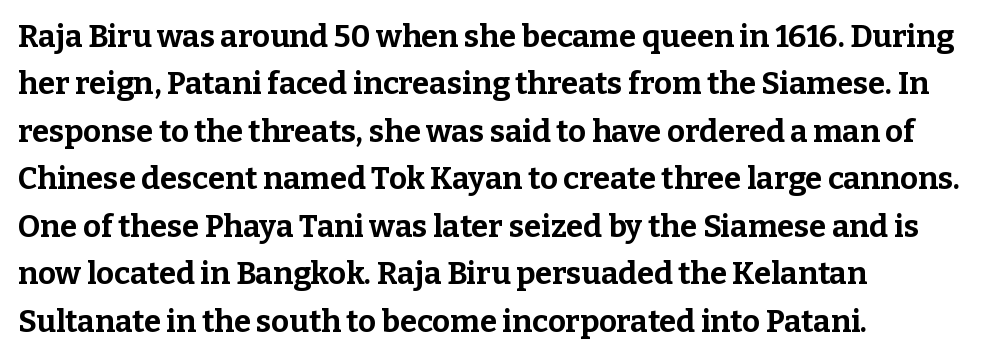
The image shows 31 px bold serif type, upright; set left-aligned, normal line spacing (1.53x), normal letter spacing, not underlined; low stroke contrast and a medium x-height.
